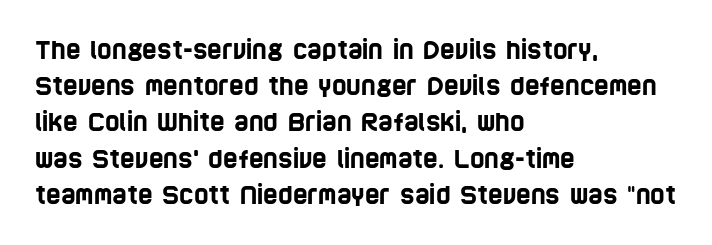
{"underline": "no", "align": "left", "line_spacing": "normal", "line_spacing_ratio": 1.45, "letter_spacing": "normal", "letter_spacing_em": 0.0, "glyph_px": 25}
